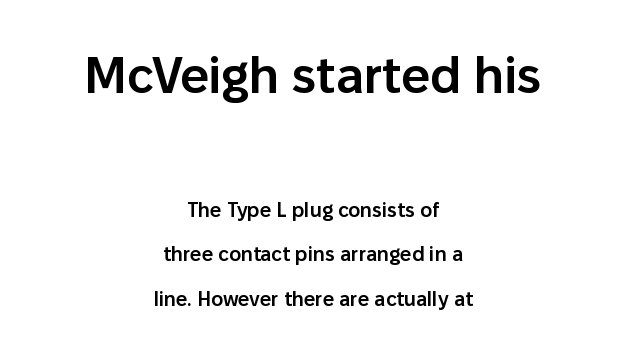
Q: Is the text bold? A: Semi-bold.
Q: Is the text italic (slanted)? A: No, it is upright.
Q: Is the typeface a serif or a sans-serif typeface? A: Sans-serif.
Q: Is the text underlined? A: No.
Q: How is the paragraph aligned? A: Centered.
Q: Is the spacing between letters normal or unusually wide? A: Normal.
Q: Is the spacing between lines tight, normal or loose? A: Loose.
Q: Which block of text is set in a larger size, the first (top) or the second (bottom)? A: The first (top) one.
Q: Width (condensed, normal, or wide)? A: Normal.
Q: Stroke contrast? A: Low.
Q: x-height? A: Medium.
Q: Monospaced? A: No.
